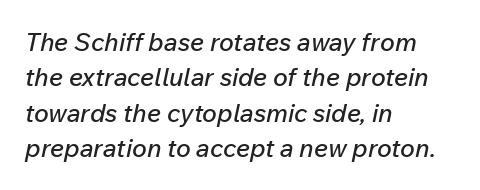
{"italic": "yes", "lean": "right", "slant_degrees": 12, "underline": "no", "align": "left", "line_spacing": "normal", "line_spacing_ratio": 1.42, "letter_spacing": "normal", "letter_spacing_em": 0.0, "glyph_px": 25}
